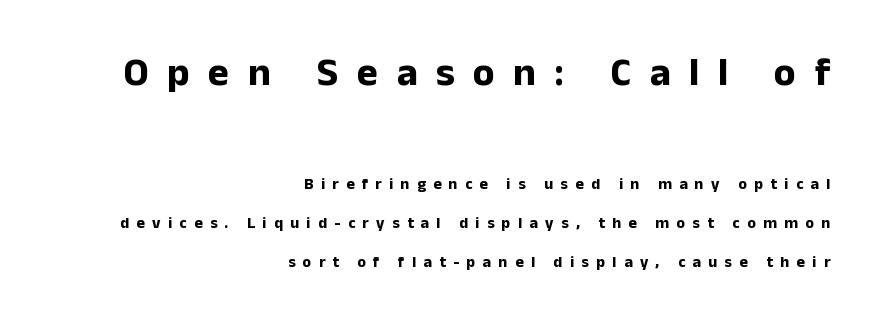
Q: Is the text bold? A: Yes.
Q: Is the text italic (slanted)? A: No, it is upright.
Q: Is the typeface a serif or a sans-serif typeface? A: Sans-serif.
Q: Is the text underlined? A: No.
Q: How is the paragraph aligned? A: Right-aligned.
Q: Is the spacing between letters normal or unusually wide? A: Unusually wide.
Q: Is the spacing between lines tight, normal or loose? A: Loose.
Q: Which block of text is set in a larger size, the first (top) or the second (bottom)? A: The first (top) one.
Q: Width (condensed, normal, or wide)? A: Normal.
Q: Stroke contrast? A: Low.
Q: x-height? A: Medium.
Q: Monospaced? A: No.
